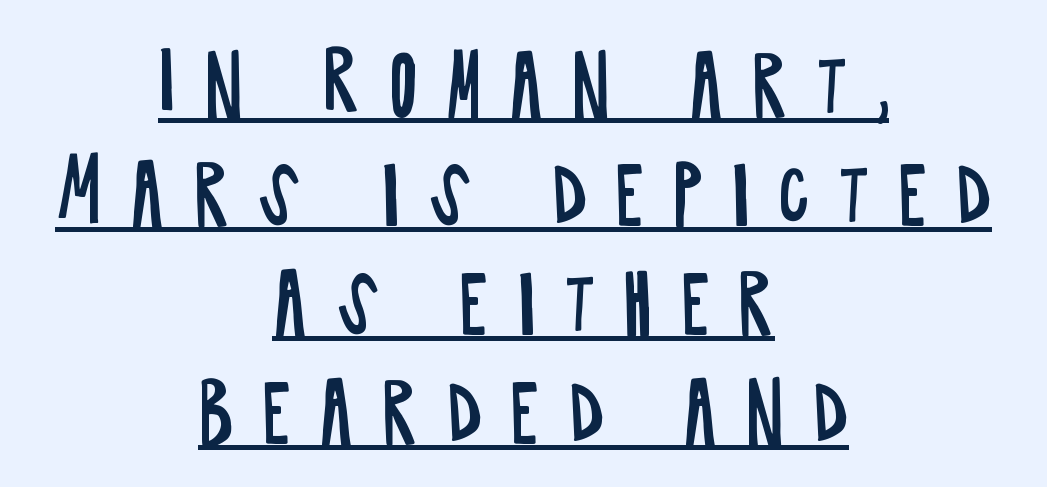
Each word looks stretched out because of the extra space between its letters. The characters display no serif detailing; their extremities are plain. A typographer would call this underscored text. The letters advance in unequal steps, a hallmark of proportional type. Nope, not italic — everything's standing straight.
